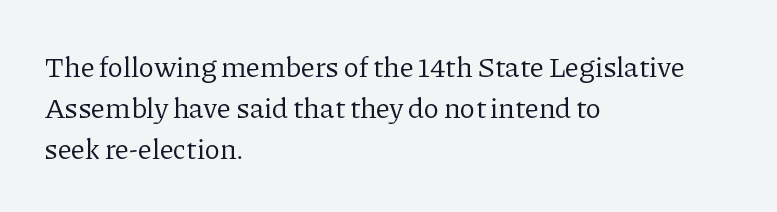
Descender tails drop into unmarked territory. Between one letter and the next there's only the usual sliver of space. Varying glyph widths throughout — classic text-font behaviour. The characters display serif detailing at their extremities. Interline gaps are of average width in this sample.
